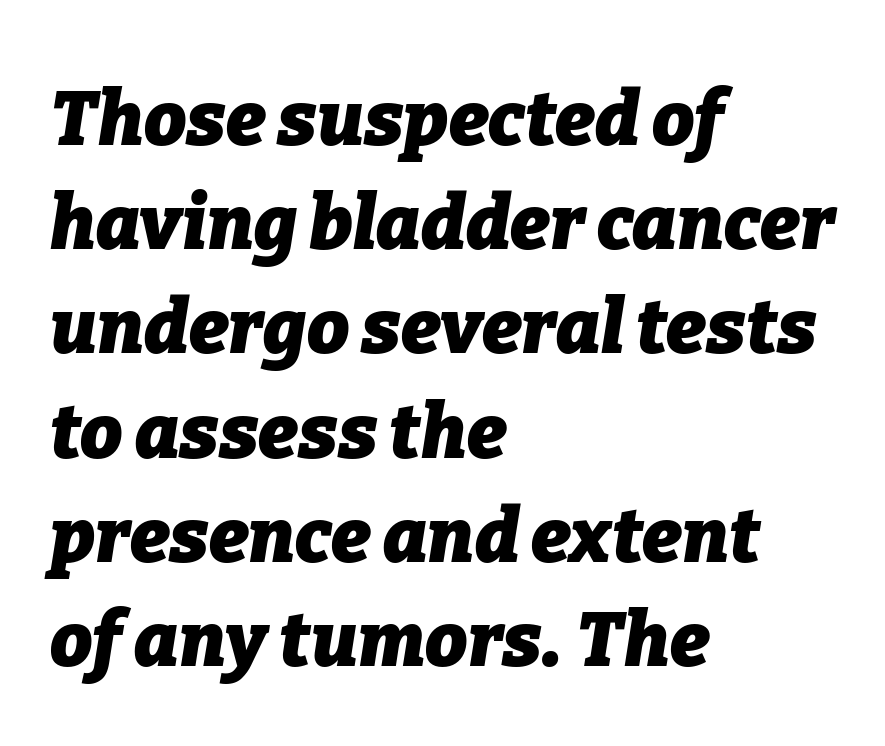
{"italic": "yes", "lean": "right", "slant_degrees": 9, "bold": "yes", "weight": "heavy", "width": "normal", "stroke_contrast": "low", "x_height": "medium", "monospaced": "no", "underline": "no", "align": "left", "line_spacing": "normal", "line_spacing_ratio": 1.39, "letter_spacing": "normal", "letter_spacing_em": 0.0, "glyph_px": 75}
